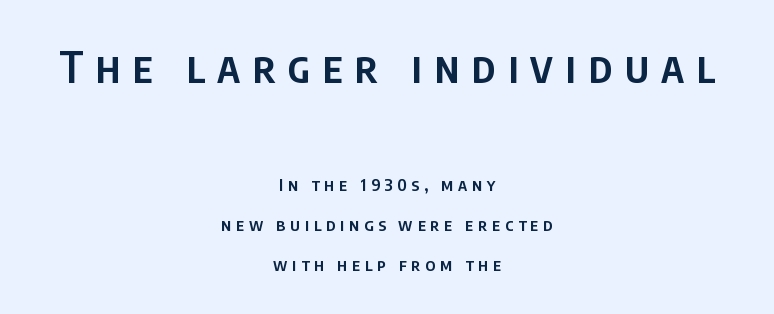
The image shows 43 px semibold, condensed sans-serif type, upright; set centered, loose line spacing (2.35x), unusually wide letter spacing (+0.28 em), not underlined; the first (top) block is 2.53x larger; low stroke contrast and a large x-height.
